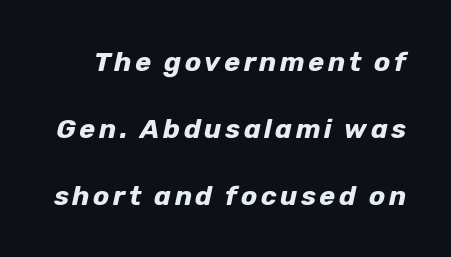
{"italic": "yes", "lean": "right", "slant_degrees": 12, "bold": "yes", "underline": "no", "line_spacing": "loose", "line_spacing_ratio": 2.48, "glyph_px": 27}
